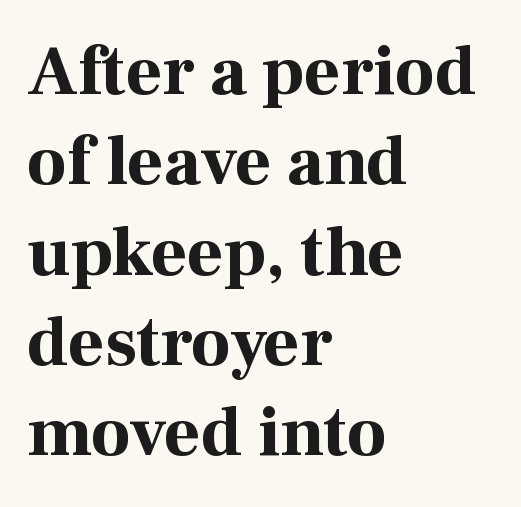
Q: Is the text bold? A: Yes.
Q: Is the text italic (slanted)? A: No, it is upright.
Q: Is the typeface a serif or a sans-serif typeface? A: Serif.
Q: Is the text underlined? A: No.
Q: How is the paragraph aligned? A: Left-aligned.
Q: Is the spacing between letters normal or unusually wide? A: Normal.
Q: Is the spacing between lines tight, normal or loose? A: Normal.
Q: Width (condensed, normal, or wide)? A: Normal.
Q: Stroke contrast? A: High.
Q: x-height? A: Medium.
Q: Monospaced? A: No.
